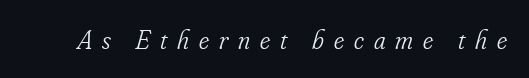
Inter-character spacing is expanded well beyond the font's built-in metrics. If you drew a line through each stem, it would be angled. The passage shown is not bold in any degree. Beneath every word, the page is bare.
